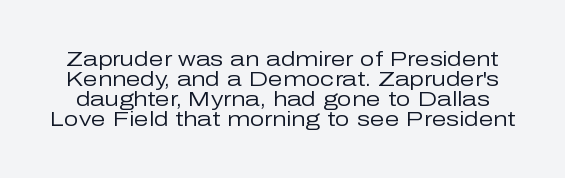
{"italic": "no", "bold": "no", "underline": "no", "line_spacing": "tight", "line_spacing_ratio": 0.95, "letter_spacing": "normal", "letter_spacing_em": 0.0, "glyph_px": 21}
